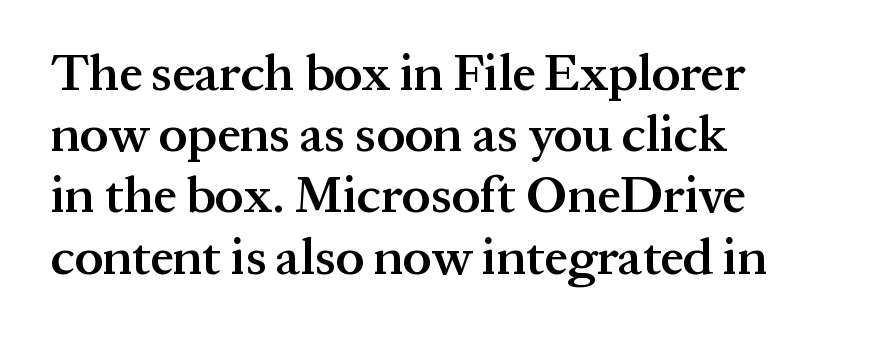
Q: Is the text bold? A: Semi-bold.
Q: Is the text italic (slanted)? A: No, it is upright.
Q: Is the typeface a serif or a sans-serif typeface? A: Serif.
Q: Is the text underlined? A: No.
Q: How is the paragraph aligned? A: Left-aligned.
Q: Is the spacing between letters normal or unusually wide? A: Normal.
Q: Width (condensed, normal, or wide)? A: Normal.
Q: Stroke contrast? A: Medium.
Q: x-height? A: Medium.
Q: Monospaced? A: No.
